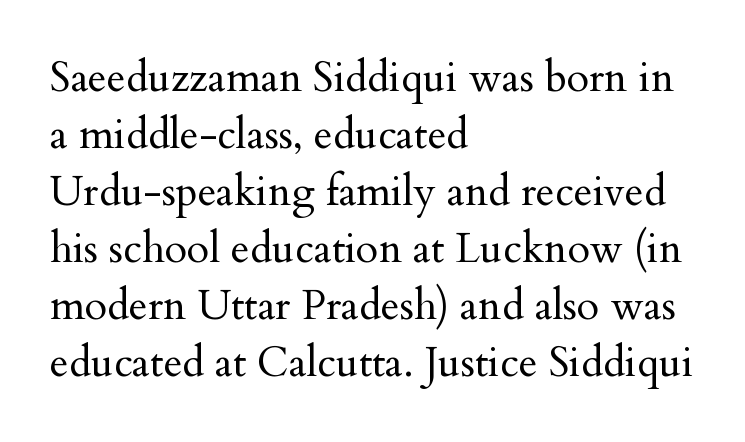
Q: Is the text bold? A: No.
Q: Is the text italic (slanted)? A: No, it is upright.
Q: Is the typeface a serif or a sans-serif typeface? A: Serif.
Q: Is the text underlined? A: No.
Q: How is the paragraph aligned? A: Left-aligned.
Q: Is the spacing between letters normal or unusually wide? A: Normal.
Q: Is the spacing between lines tight, normal or loose? A: Normal.
Q: Width (condensed, normal, or wide)? A: Normal.
Q: Stroke contrast? A: Medium.
Q: x-height? A: Small.
Q: Monospaced? A: No.
